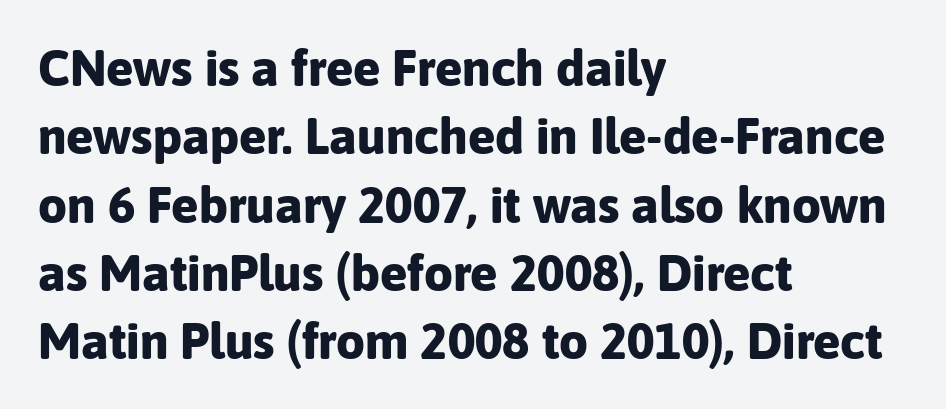
Q: Is the text bold? A: Yes.
Q: Is the text italic (slanted)? A: No, it is upright.
Q: Is the typeface a serif or a sans-serif typeface? A: Sans-serif.
Q: Is the text underlined? A: No.
Q: How is the paragraph aligned? A: Left-aligned.
Q: Is the spacing between letters normal or unusually wide? A: Normal.
Q: Is the spacing between lines tight, normal or loose? A: Normal.
Q: Width (condensed, normal, or wide)? A: Normal.
Q: Stroke contrast? A: Low.
Q: x-height? A: Medium.
Q: Monospaced? A: No.
